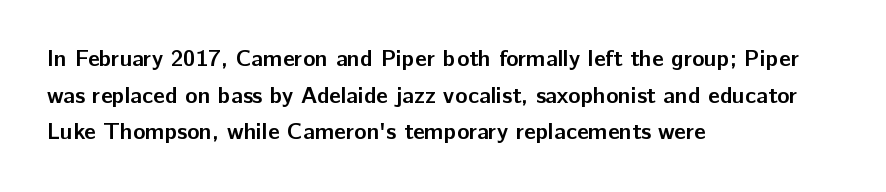
The image shows 23 px bold type, upright; set left-aligned, normal line spacing (1.59x), normal letter spacing, not underlined.
